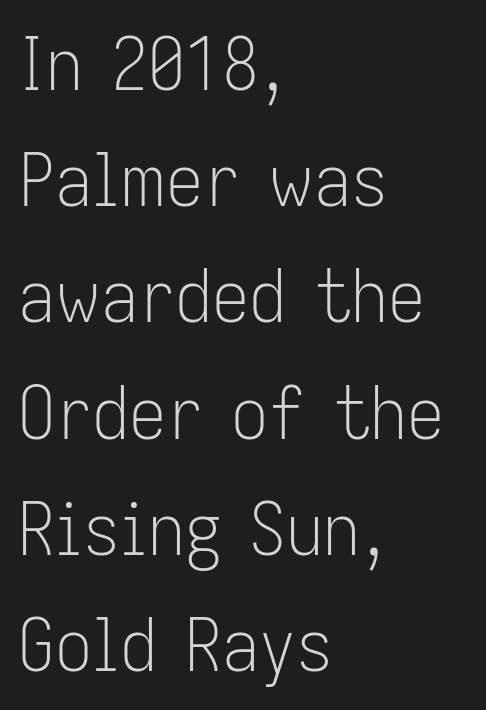
Q: Is the text bold? A: No.
Q: Is the text italic (slanted)? A: No, it is upright.
Q: Is the typeface a serif or a sans-serif typeface? A: Sans-serif.
Q: Is the text underlined? A: No.
Q: How is the paragraph aligned? A: Left-aligned.
Q: Is the spacing between letters normal or unusually wide? A: Normal.
Q: Is the spacing between lines tight, normal or loose? A: Normal.
Q: Width (condensed, normal, or wide)? A: Condensed.
Q: Stroke contrast? A: Low.
Q: x-height? A: Medium.
Q: Monospaced? A: No.
